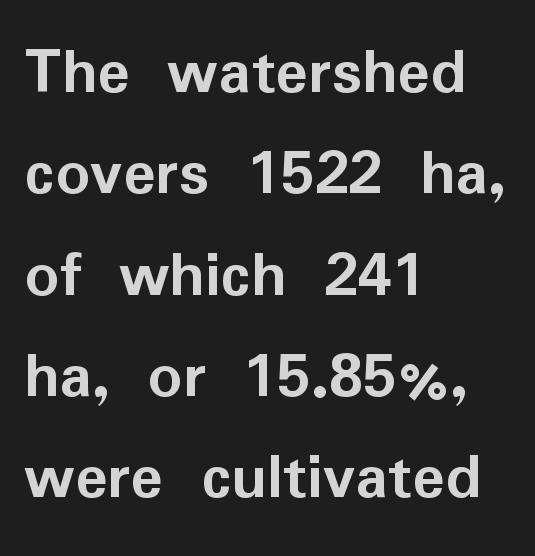
Q: Is the text bold? A: Yes.
Q: Is the text italic (slanted)? A: No, it is upright.
Q: Is the typeface a serif or a sans-serif typeface? A: Sans-serif.
Q: Is the text underlined? A: No.
Q: How is the paragraph aligned? A: Left-aligned.
Q: Is the spacing between letters normal or unusually wide? A: Normal.
Q: Is the spacing between lines tight, normal or loose? A: Normal.
Q: Width (condensed, normal, or wide)? A: Normal.
Q: Stroke contrast? A: Low.
Q: x-height? A: Medium.
Q: Monospaced? A: No.
